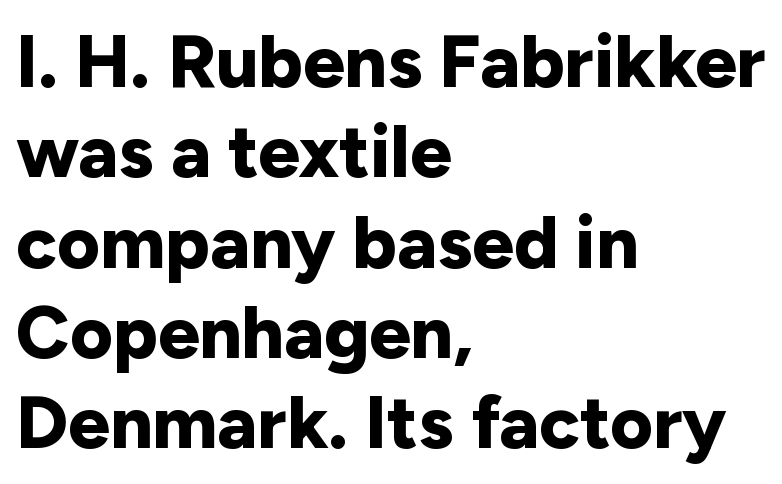
Q: Is the text bold? A: Yes.
Q: Is the text italic (slanted)? A: No, it is upright.
Q: Is the typeface a serif or a sans-serif typeface? A: Sans-serif.
Q: Is the text underlined? A: No.
Q: How is the paragraph aligned? A: Left-aligned.
Q: Is the spacing between letters normal or unusually wide? A: Normal.
Q: Width (condensed, normal, or wide)? A: Normal.
Q: Stroke contrast? A: Low.
Q: x-height? A: Medium.
Q: Monospaced? A: No.
